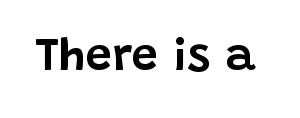
{"serif": "no", "italic": "no", "width": "normal", "stroke_contrast": "low", "x_height": "large", "monospaced": "no", "underline": "no", "letter_spacing": "normal", "letter_spacing_em": 0.0, "glyph_px": 47}
